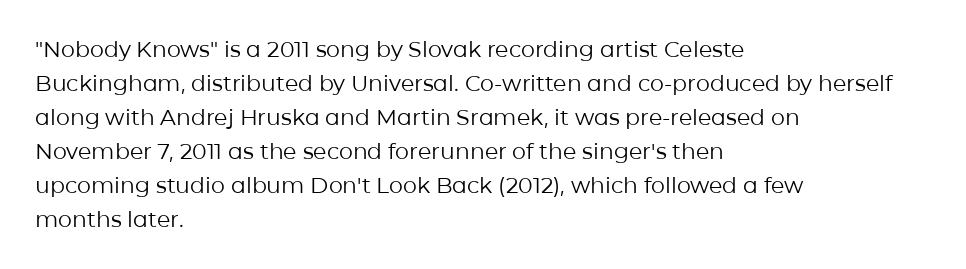
Q: Is the text bold? A: No.
Q: Is the text italic (slanted)? A: No, it is upright.
Q: Is the text underlined? A: No.
Q: How is the paragraph aligned? A: Left-aligned.
Q: Is the spacing between letters normal or unusually wide? A: Normal.
Q: Is the spacing between lines tight, normal or loose? A: Normal.
